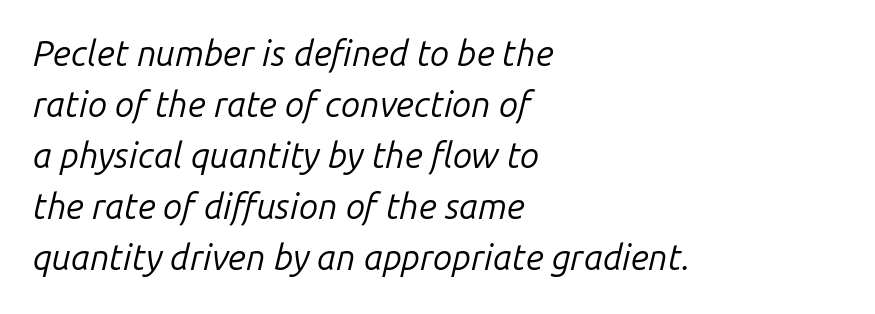
{"italic": "yes", "lean": "right", "slant_degrees": 14, "bold": "no", "weight": "regular", "width": "normal", "stroke_contrast": "low", "x_height": "medium", "monospaced": "no", "underline": "no", "align": "left", "line_spacing": "normal", "line_spacing_ratio": 1.46, "letter_spacing": "normal", "letter_spacing_em": 0.0, "glyph_px": 35}
